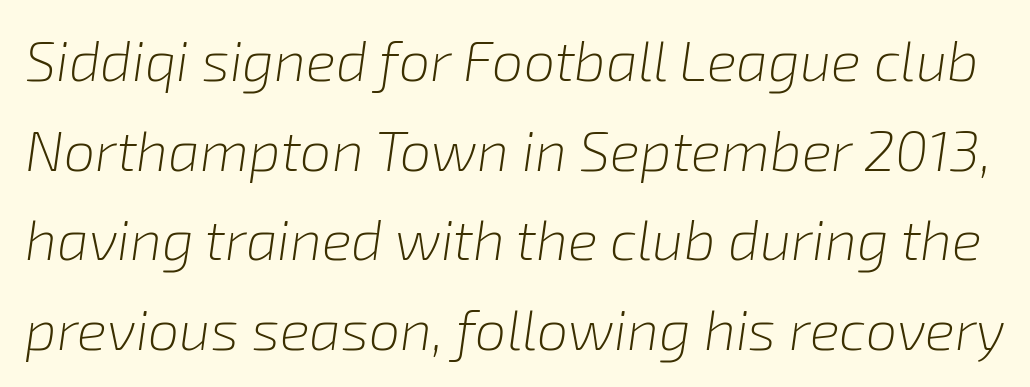
{"italic": "yes", "lean": "right", "slant_degrees": 8, "bold": "no", "weight": "light", "width": "normal", "stroke_contrast": "low", "x_height": "medium", "monospaced": "no", "underline": "no", "line_spacing": "normal", "line_spacing_ratio": 1.6, "letter_spacing": "normal", "letter_spacing_em": 0.0, "glyph_px": 56}
